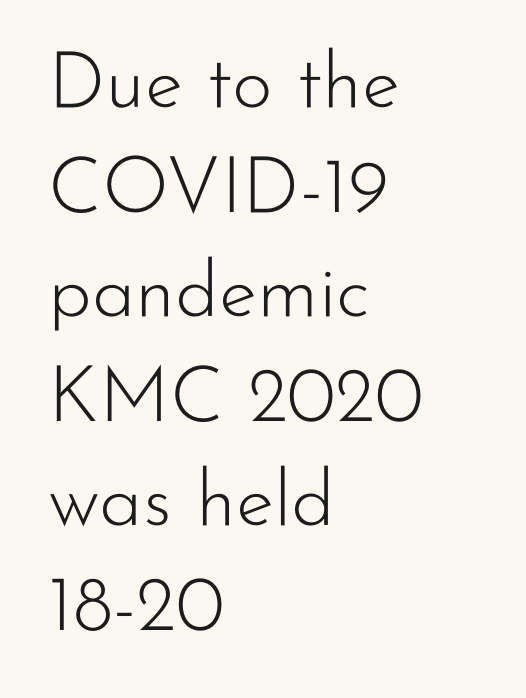
The image shows 78 px light sans-serif type, upright; set left-aligned, normal line spacing (1.34x), normal letter spacing, not underlined; low stroke contrast and a small x-height.
